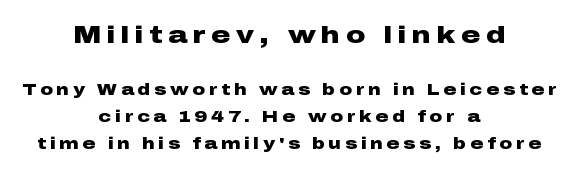
Q: Is the text bold? A: Yes.
Q: Is the text italic (slanted)? A: No, it is upright.
Q: Is the text underlined? A: No.
Q: How is the paragraph aligned? A: Centered.
Q: Is the spacing between letters normal or unusually wide? A: Unusually wide.
Q: Is the spacing between lines tight, normal or loose? A: Normal.
Q: Which block of text is set in a larger size, the first (top) or the second (bottom)? A: The first (top) one.
